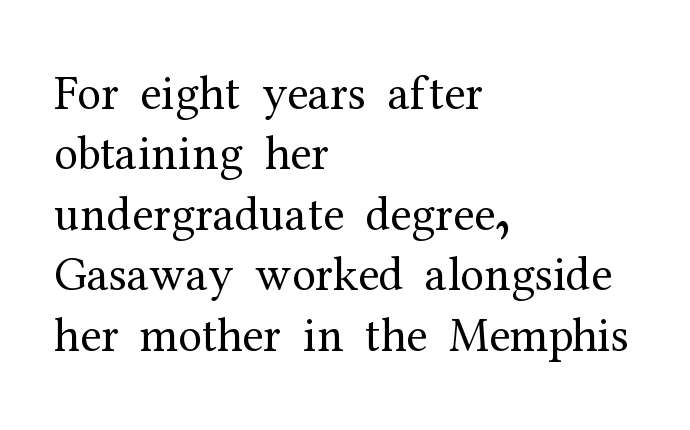
{"serif": "yes", "italic": "no", "bold": "no", "weight": "regular", "width": "normal", "stroke_contrast": "medium", "x_height": "medium", "monospaced": "no", "underline": "no", "align": "left", "line_spacing": "normal", "line_spacing_ratio": 1.26, "letter_spacing": "normal", "letter_spacing_em": 0.0, "glyph_px": 48}
